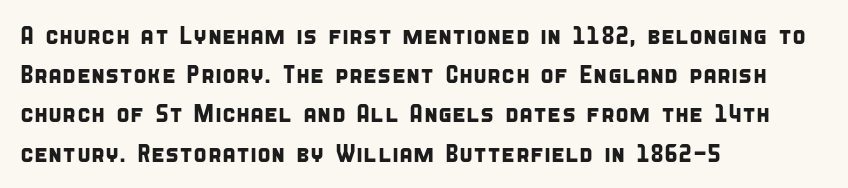
The lines are quadded left. Observe the ordinary spacing: letters are neighbours, not strangers. The string is rendered with underlining switched off. Each new line begins a customary step beneath the previous one.
